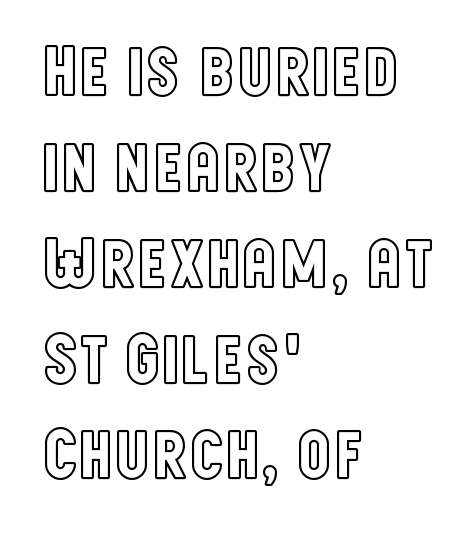
A typesetter would call this proportional, since set widths differ per character. Notice how the passage keeps a crisp vertical edge on the left only. Words appear dense and cohesive because spacing is normal. These lines sit exactly where default settings would place them.
